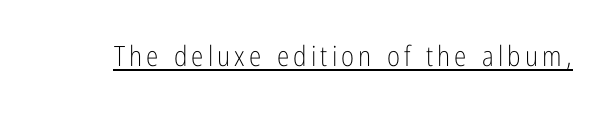
The image shows 28 px light, condensed sans-serif type, upright; set underlined; low stroke contrast and a medium x-height.
